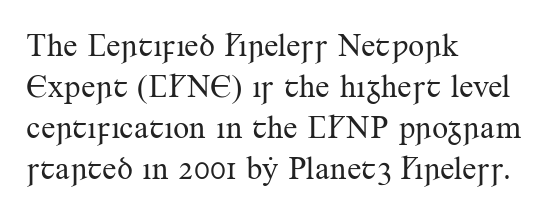
This sample has the flowing, uneven cadence of proportional lettering. Short and long lines alike share a common starting point at left. This block has exactly the height ordinary leading produces. A serif font was chosen for this passage.
